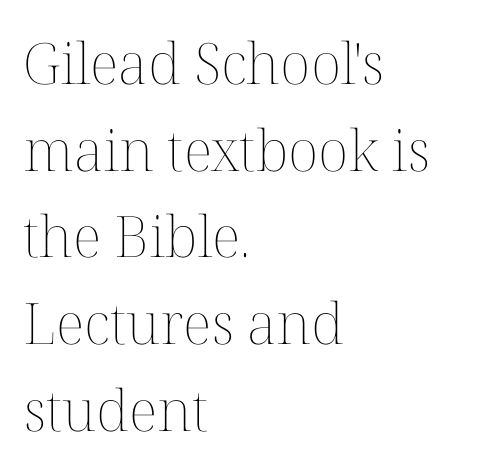
Tracking here is standard; glyphs follow each other at the usual distance. Upright lettering throughout. Line starts are locked; line ends wander. Does the leading feel generous? No, just average. The face looks like a standard text weight, possibly lighter.
